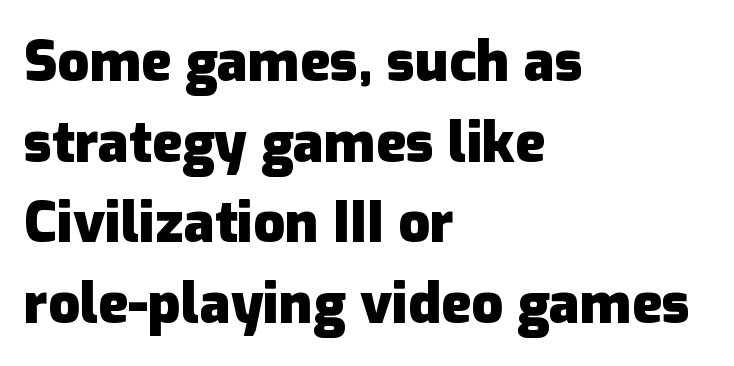
{"serif": "no", "italic": "no", "bold": "yes", "weight": "heavy", "width": "normal", "stroke_contrast": "low", "x_height": "medium", "monospaced": "no", "underline": "no", "align": "left", "line_spacing": "normal", "line_spacing_ratio": 1.44, "letter_spacing": "normal", "letter_spacing_em": 0.0, "glyph_px": 56}
